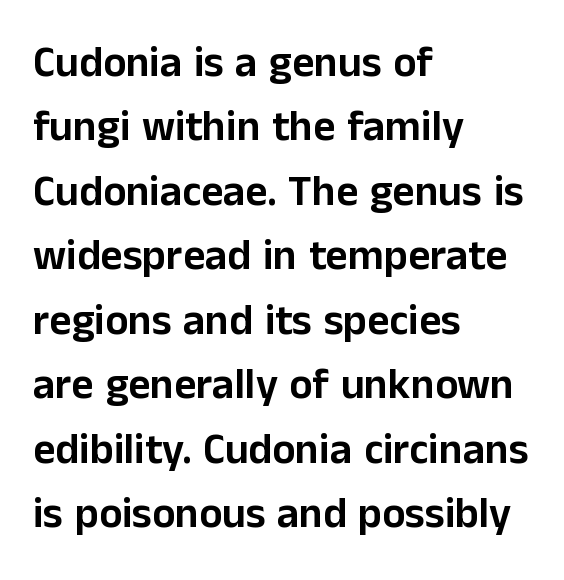
The image shows 43 px sans-serif type, upright; set left-aligned, normal line spacing (1.5x), normal letter spacing, not underlined; low stroke contrast and a medium x-height.
